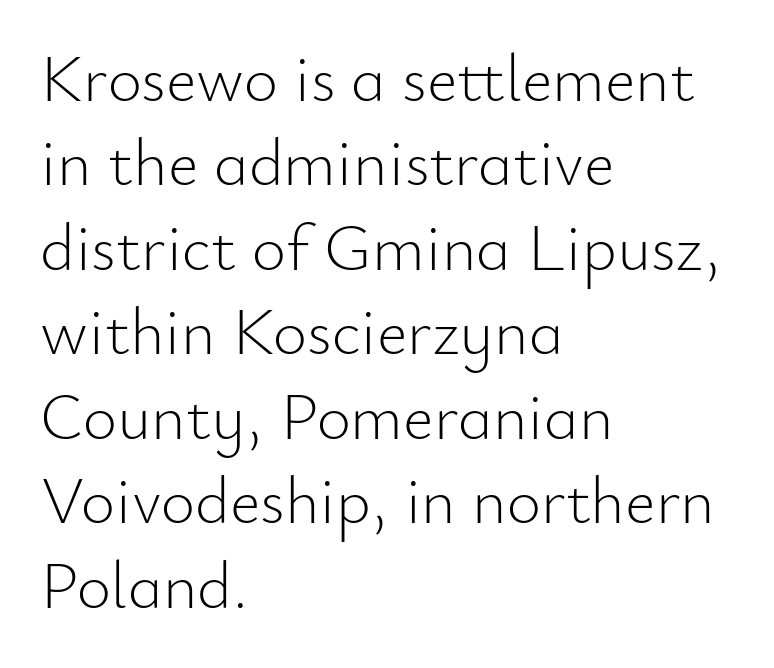
The image shows 66 px light sans-serif type, upright; set left-aligned, normal line spacing (1.28x), normal letter spacing, not underlined; low stroke contrast and a small x-height.
